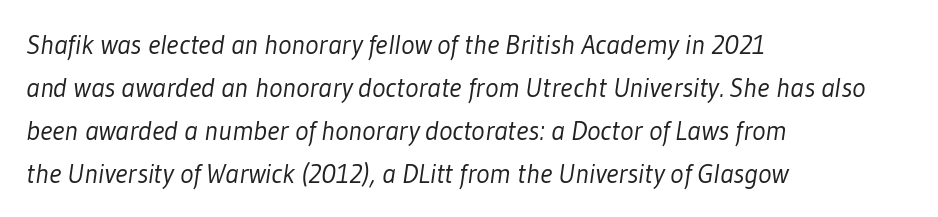
The image shows 28 px light, condensed sans-serif type; set left-aligned, normal line spacing (1.53x), normal letter spacing, not underlined; low stroke contrast and a medium x-height.
